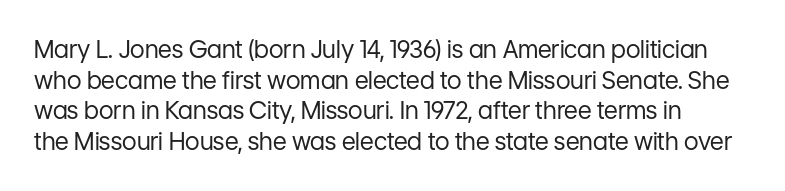
Vertical spacing — default. This is the regular roman posture of the typeface. Bare-footed words on every line. Stroke mass is kept to a normal reading level or below.
